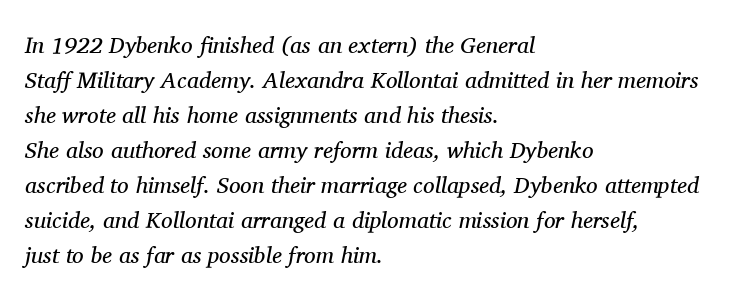
{"italic": "yes", "lean": "right", "slant_degrees": 11, "bold": "no", "underline": "no", "align": "left", "line_spacing": "normal", "line_spacing_ratio": 1.52, "letter_spacing": "normal", "letter_spacing_em": 0.0, "glyph_px": 23}
